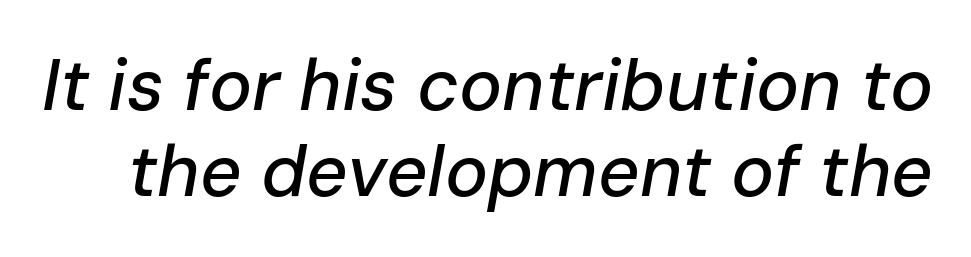
The image shows 72 px text type, italic (leaning right); set line spacing 1.19x, normal letter spacing, not underlined; low stroke contrast and a medium x-height.
